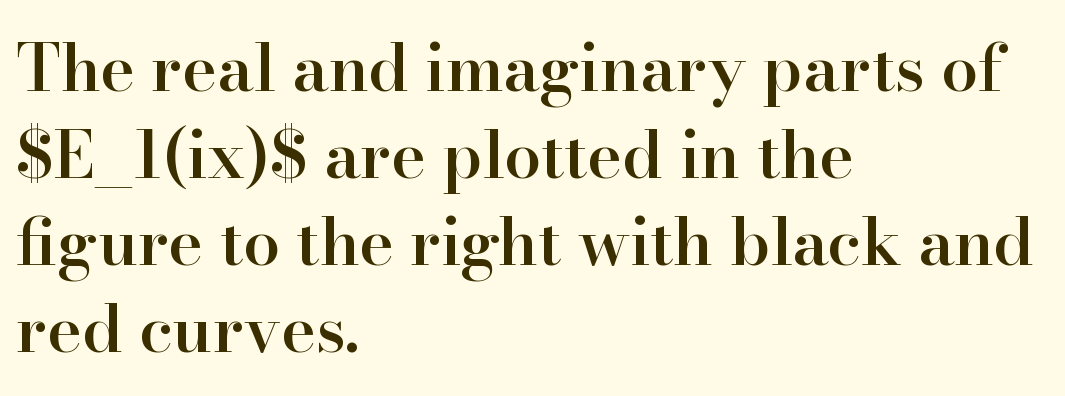
{"serif": "yes", "italic": "no", "bold": "semi", "weight": "semibold", "width": "normal", "stroke_contrast": "high", "x_height": "small", "monospaced": "no", "underline": "no", "align": "left", "line_spacing": "normal", "line_spacing_ratio": 1.32, "letter_spacing": "normal", "letter_spacing_em": 0.0, "glyph_px": 66}
